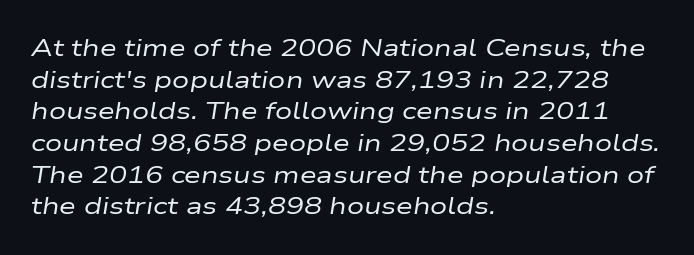
The image shows 24 px text type, italic (leaning right); set left-aligned, normal line spacing (1.32x), normal letter spacing, not underlined.
